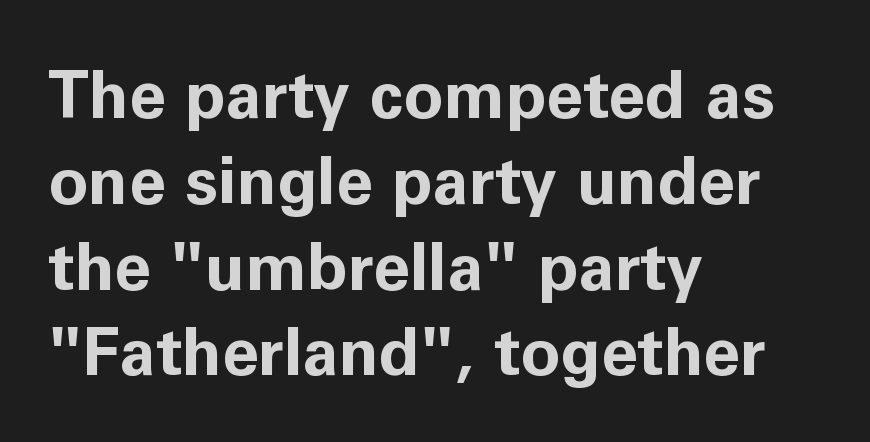
Look at the stroke-to-counter ratio: heavy, a bold. Casual observation: everything's shoved over to the left. Underlining? Definitely not there. This sample has the flowing, uneven cadence of proportional lettering. The rows are spaced the way most documents space them. Look at the tracking — it's just the regular setting, nothing added.
